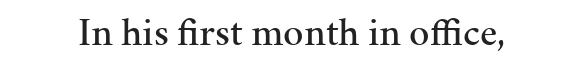
Bare-footed words on every line. Upright lettering throughout. Stroke terminals: seriffed. The passage shown is typed in a proportional face where columns would drift.
